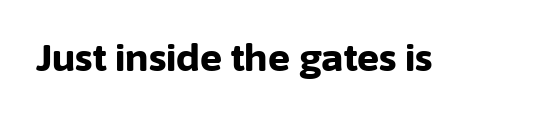
Q: Is the text bold? A: Yes.
Q: Is the text italic (slanted)? A: No, it is upright.
Q: Is the typeface a serif or a sans-serif typeface? A: Sans-serif.
Q: Is the text underlined? A: No.
Q: Is the spacing between letters normal or unusually wide? A: Normal.
Q: Width (condensed, normal, or wide)? A: Normal.
Q: Stroke contrast? A: Low.
Q: x-height? A: Medium.
Q: Monospaced? A: No.
